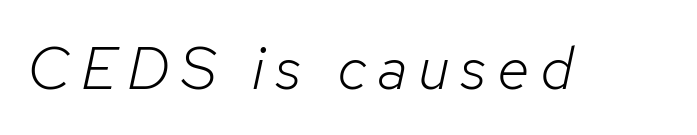
Only glyphs here, with clear space below each row. Weight: in the light-to-regular range. Think of a printed novel: that variable character pitch is what you see here. Slanted lettering throughout.
